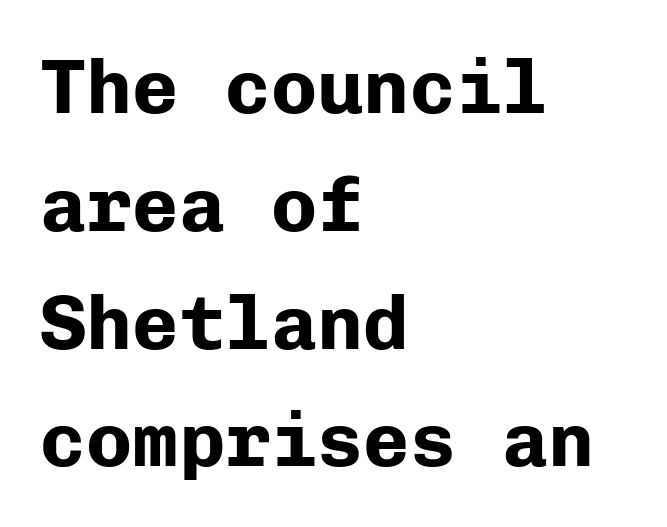
{"serif": "no", "italic": "no", "bold": "yes", "weight": "bold", "width": "normal", "stroke_contrast": "low", "x_height": "medium", "monospaced": "yes", "underline": "no", "align": "left", "line_spacing": "normal", "line_spacing_ratio": 1.53, "letter_spacing": "normal", "letter_spacing_em": 0.0, "glyph_px": 77}
